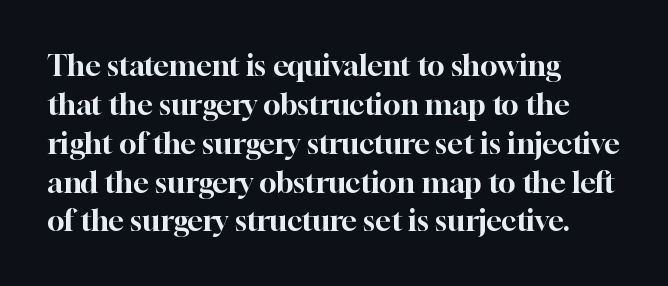
The image shows 29 px serif type, upright; set left-aligned, normal line spacing (1.34x), normal letter spacing, not underlined; high stroke contrast and a medium x-height.
